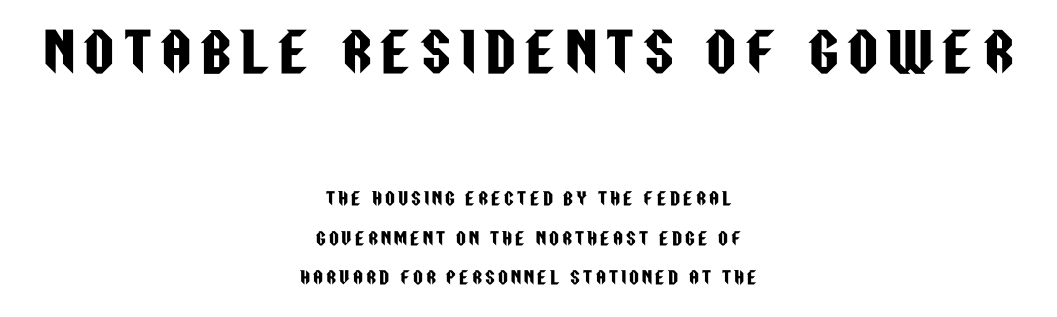
Typographically, this falls in the sans-serif category. The passage is arranged like a title page — every line centered. Proportional: the letters do not fall into vertical columns. Quick note: not italic, upright. You get the large type first, then a drop to smaller type. Line spacing here is loose.
